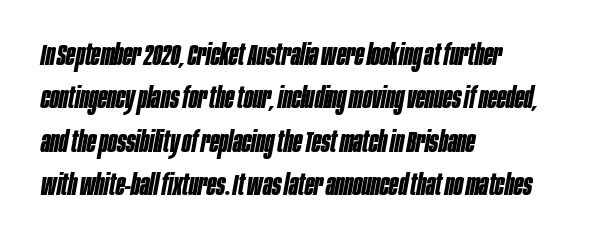
The image shows 30 px bold, condensed type, italic (leaning right); set left-aligned, normal line spacing (1.45x), normal letter spacing, not underlined; low stroke contrast and a large x-height.
